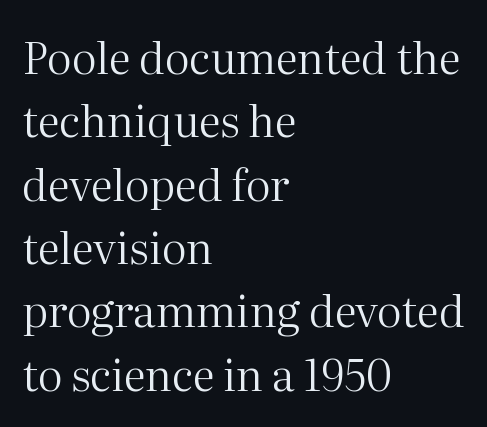
{"serif": "yes", "italic": "no", "bold": "no", "weight": "regular", "width": "normal", "stroke_contrast": "medium", "x_height": "medium", "monospaced": "no", "underline": "no", "align": "left", "line_spacing": "normal", "line_spacing_ratio": 1.44, "letter_spacing": "normal", "letter_spacing_em": 0.0, "glyph_px": 44}
